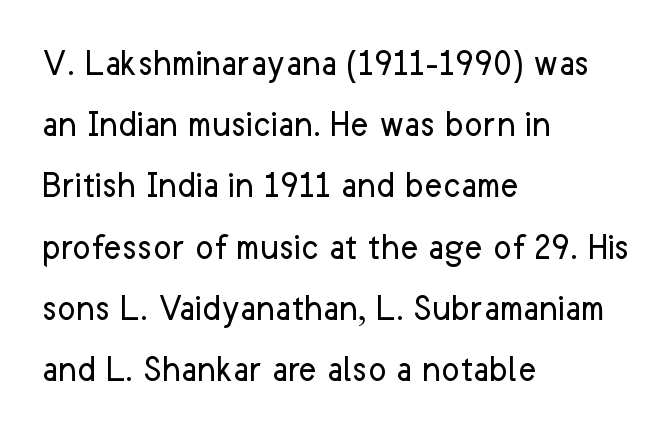
Here the designer chose a conventional face with non-uniform glyph widths. The letterforms sit shoulder to shoulder at normal distance. Grotesque or geometric, the face here clearly has no serifs. Short and long lines alike share a common starting point at left. Plain, unruled lines of type. The font's upright variant was chosen for this text.
